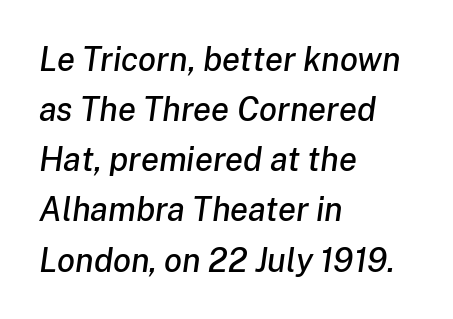
The image shows 33 px text type, italic (leaning right); set left-aligned, normal line spacing (1.52x), normal letter spacing, not underlined; low stroke contrast and a medium x-height.
